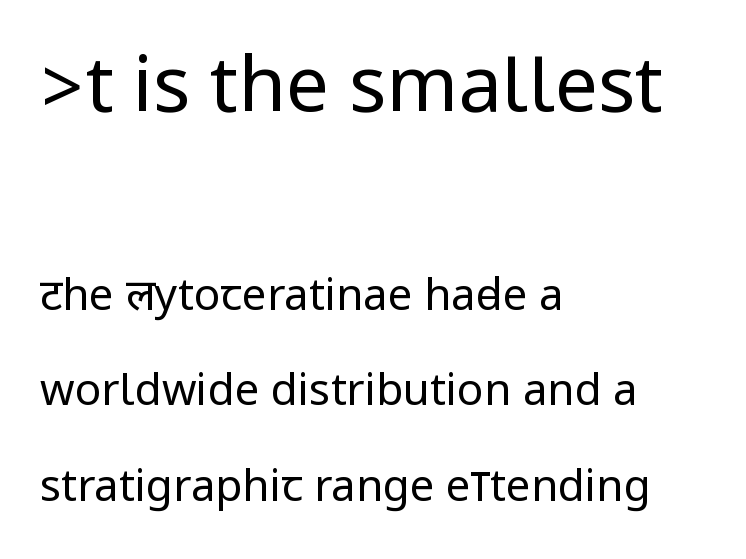
Q: Is the text bold? A: No.
Q: Is the text italic (slanted)? A: No, it is upright.
Q: Is the typeface a serif or a sans-serif typeface? A: Sans-serif.
Q: Is the text underlined? A: No.
Q: How is the paragraph aligned? A: Left-aligned.
Q: Is the spacing between letters normal or unusually wide? A: Normal.
Q: Is the spacing between lines tight, normal or loose? A: Loose.
Q: Which block of text is set in a larger size, the first (top) or the second (bottom)? A: The first (top) one.
Q: Width (condensed, normal, or wide)? A: Condensed.
Q: Stroke contrast? A: Low.
